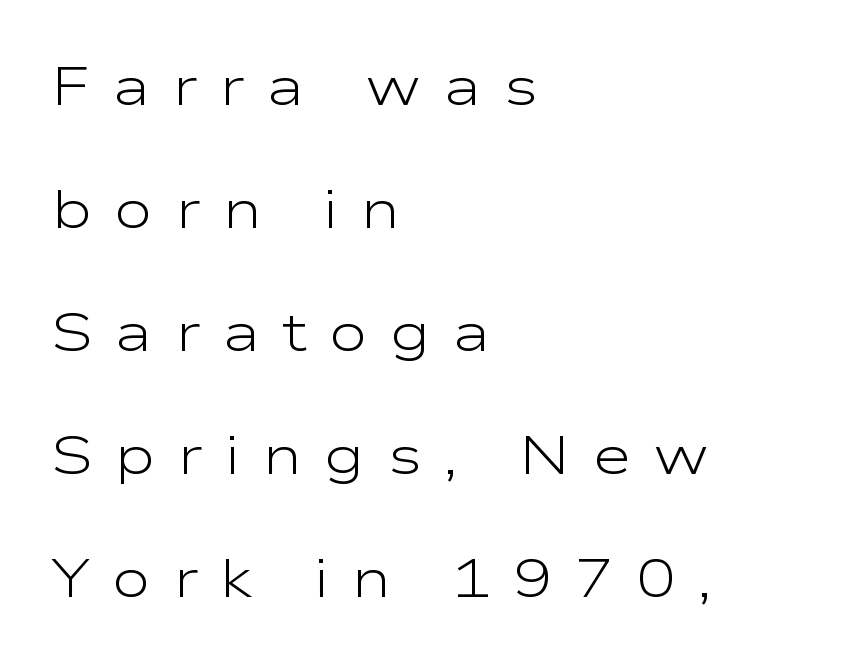
{"serif": "no", "italic": "no", "bold": "no", "weight": "light", "width": "wide", "stroke_contrast": "low", "x_height": "medium", "monospaced": "no", "underline": "no", "align": "left", "line_spacing": "loose", "line_spacing_ratio": 2.32, "letter_spacing": "wide", "letter_spacing_em": 0.41, "glyph_px": 53}
